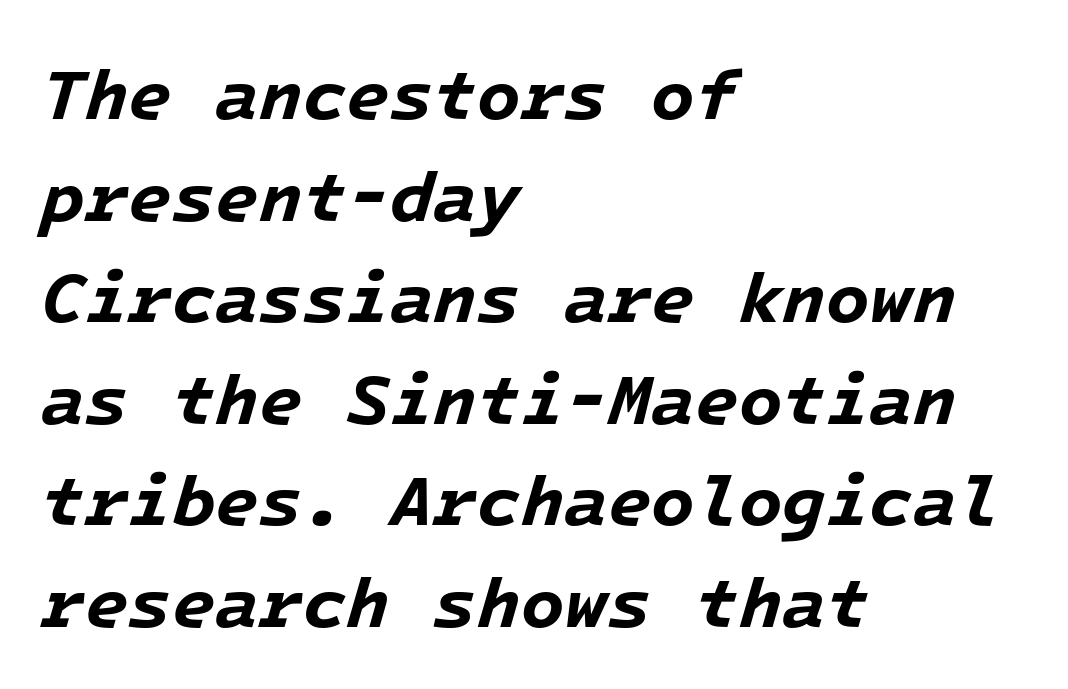
Letter spacing: default. The rag falls on the right side of this text block. Yep, that's italic — everything's leaning. Note the uniform advance width — an 'i' takes as much space as an 'm'.
